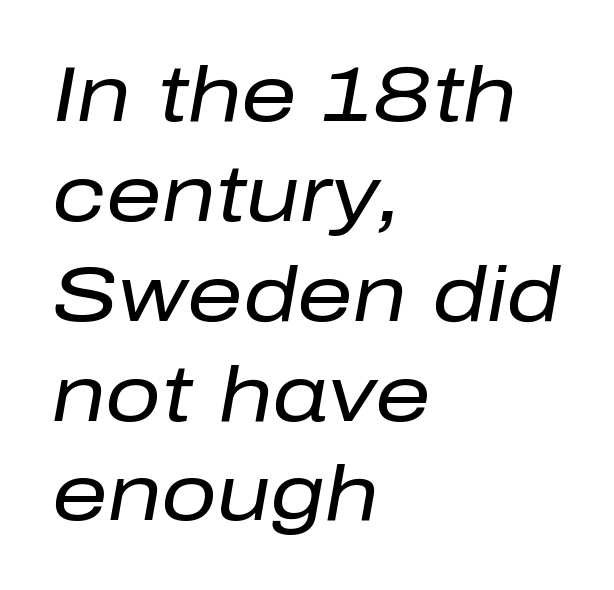
This sample is left-justified, so line endings fall wherever the words run out. Is this a heavy cut? Hardly; it is regular or lighter. Lines of text with bare space underneath. The passage shown is typed in a proportional face where columns would drift. Line spacing here is normal. Yep, that's italic — everything's leaning.
